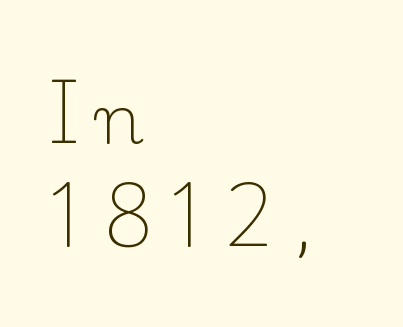
Each line starts at the same left margin while the right side varies. Varying glyph widths throughout — classic text-font behaviour. Compared with a typical body face, this is equally light or lighter still. Do the letters lean? They stand straight.
